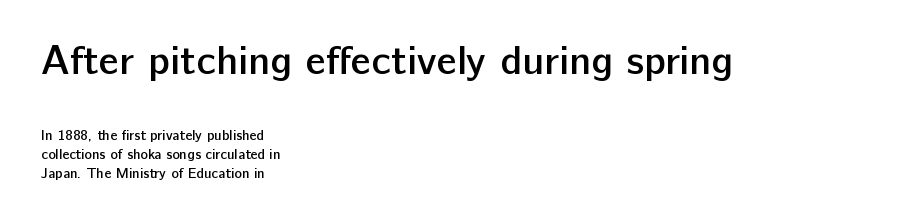
Letter spacing: default. Which margin do the lines hug? The left one — the right edge is uneven. Tall strokes in this sample are plumb rather than angled. The sample has been set in demibold, a notch under bold. Check the space under the baseline: it is left empty. Each new line begins a customary step beneath the previous one.
